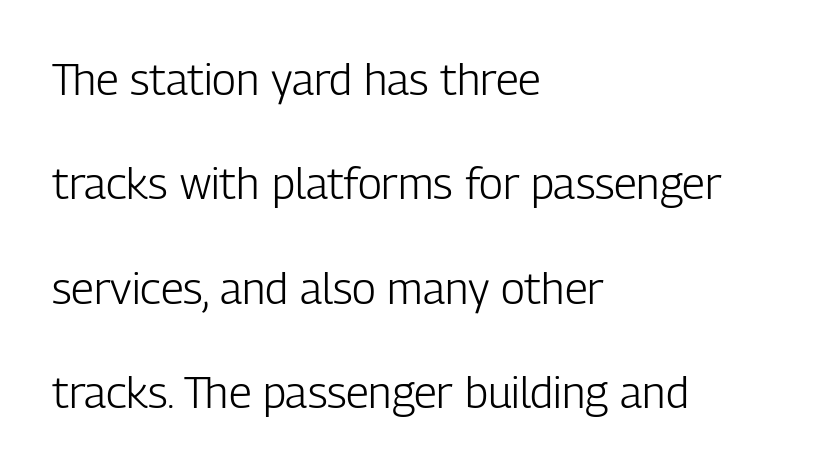
The image shows 44 px light, condensed sans-serif type, upright; set left-aligned, loose line spacing (2.37x), normal letter spacing, not underlined; low stroke contrast and a medium x-height.
